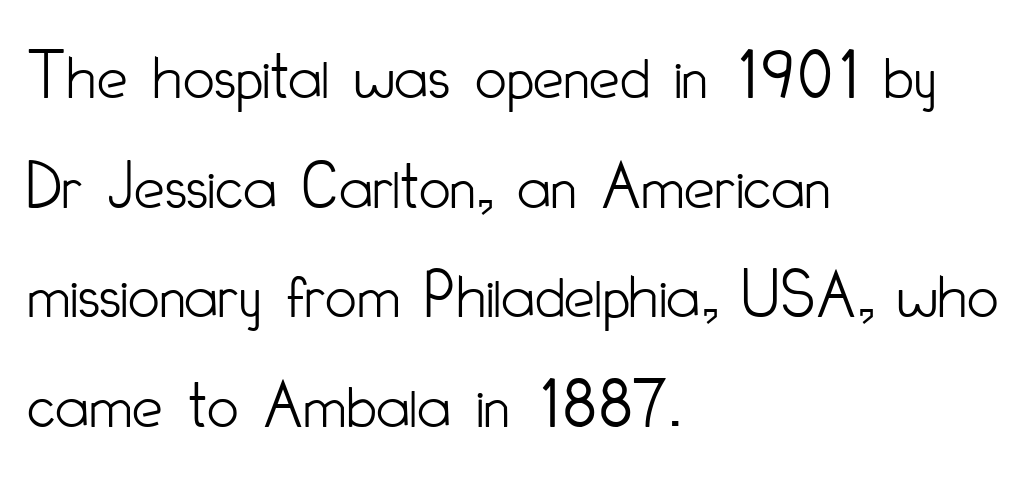
Q: Is the text bold? A: No.
Q: Is the text italic (slanted)? A: No, it is upright.
Q: Is the typeface a serif or a sans-serif typeface? A: Sans-serif.
Q: Is the text underlined? A: No.
Q: How is the paragraph aligned? A: Left-aligned.
Q: Is the spacing between letters normal or unusually wide? A: Normal.
Q: Is the spacing between lines tight, normal or loose? A: Normal.
Q: Width (condensed, normal, or wide)? A: Condensed.
Q: Stroke contrast? A: Low.
Q: x-height? A: Small.
Q: Monospaced? A: No.
